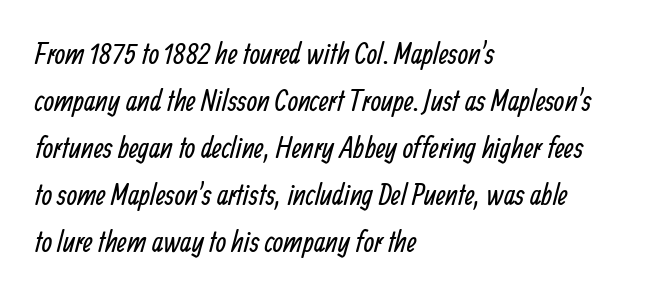
Q: Is the text bold? A: No.
Q: Is the typeface a serif or a sans-serif typeface? A: Sans-serif.
Q: Is the text underlined? A: No.
Q: How is the paragraph aligned? A: Left-aligned.
Q: Is the spacing between letters normal or unusually wide? A: Normal.
Q: Is the spacing between lines tight, normal or loose? A: Normal.
Q: Width (condensed, normal, or wide)? A: Condensed.
Q: Stroke contrast? A: Low.
Q: x-height? A: Medium.
Q: Monospaced? A: No.
